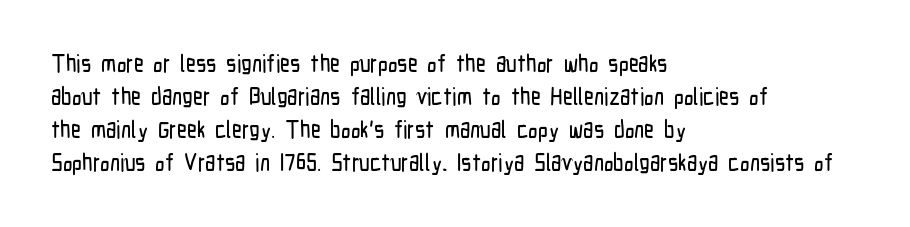
Q: Is the text italic (slanted)? A: No, it is upright.
Q: Is the text underlined? A: No.
Q: How is the paragraph aligned? A: Left-aligned.
Q: Is the spacing between letters normal or unusually wide? A: Normal.
Q: Is the spacing between lines tight, normal or loose? A: Normal.
